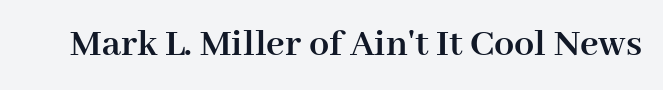
Character widths vary here, with narrow letters taking less room than wide ones. Nope, not italic — everything's standing straight. Between one letter and the next there's only the usual sliver of space. Has an underline been added? It has not.
